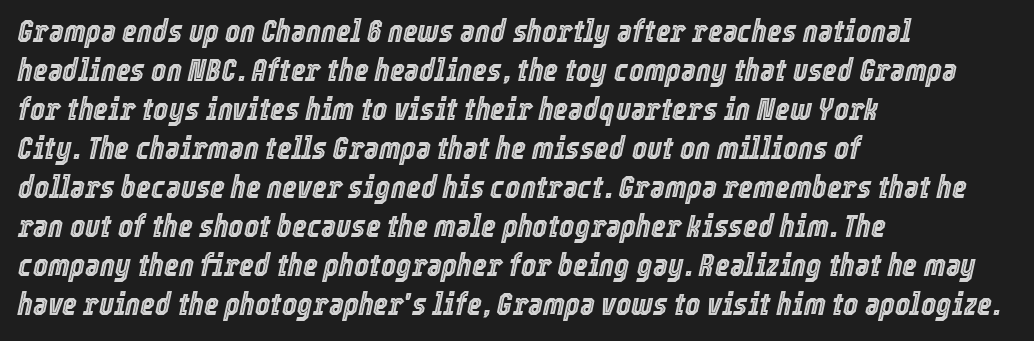
The image shows 32 px condensed type, italic (leaning right); set left-aligned, line spacing 1.22x, normal letter spacing, not underlined; a medium x-height.
